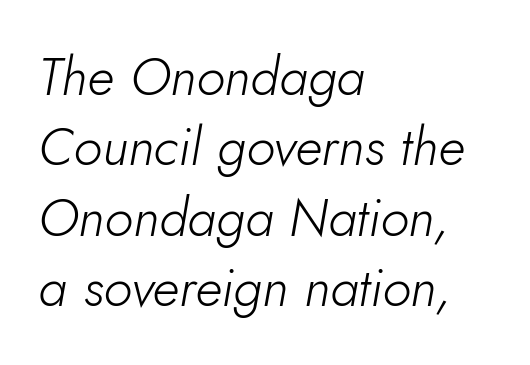
{"italic": "yes", "lean": "right", "slant_degrees": 5, "bold": "no", "weight": "light", "width": "normal", "stroke_contrast": "low", "x_height": "small", "monospaced": "no", "underline": "no", "align": "left", "line_spacing": "normal", "line_spacing_ratio": 1.33, "letter_spacing": "normal", "letter_spacing_em": 0.0, "glyph_px": 53}
